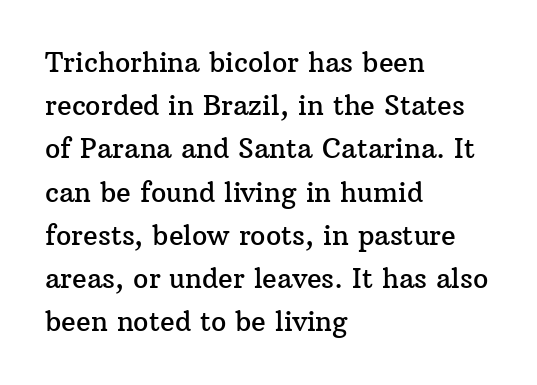
{"italic": "no", "underline": "no", "align": "left", "line_spacing": "normal", "line_spacing_ratio": 1.6, "letter_spacing": "normal", "letter_spacing_em": 0.0, "glyph_px": 27}
